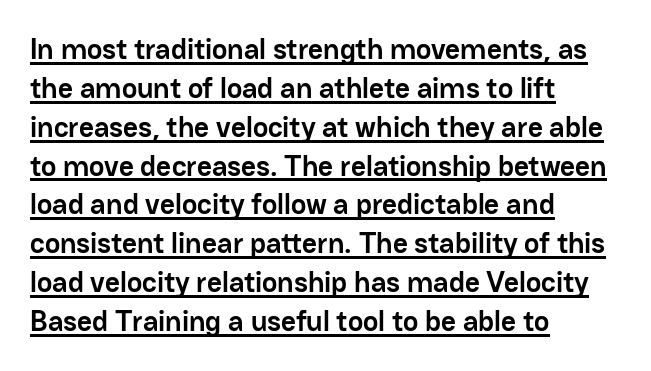
Is there an underline? Yes — a line sits under the letters. Think of a printed novel: that variable character pitch is what you see here. These lines carry a lot of weight — the face is fully bold. Does extra space separate the letters? No, they use regular spacing. Does the copy run flush right? No — it runs flush left.
